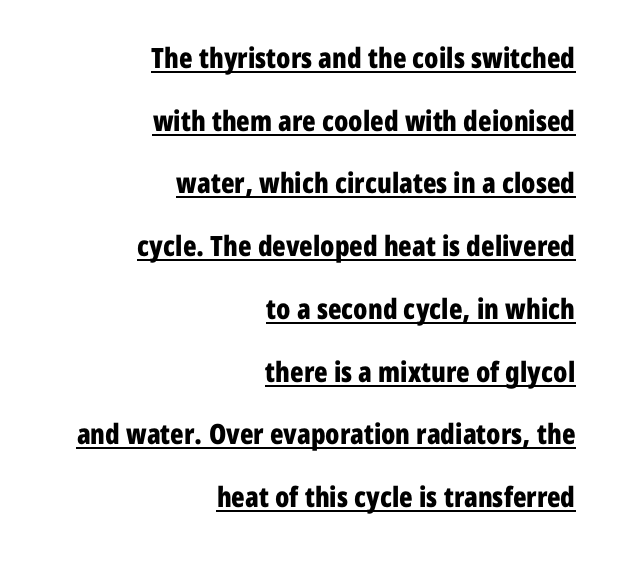
Q: Is the text bold? A: Yes.
Q: Is the text italic (slanted)? A: No, it is upright.
Q: Is the typeface a serif or a sans-serif typeface? A: Sans-serif.
Q: Is the text underlined? A: Yes.
Q: How is the paragraph aligned? A: Right-aligned.
Q: Is the spacing between letters normal or unusually wide? A: Normal.
Q: Is the spacing between lines tight, normal or loose? A: Loose.
Q: Width (condensed, normal, or wide)? A: Condensed.
Q: Stroke contrast? A: Low.
Q: x-height? A: Medium.
Q: Monospaced? A: No.
